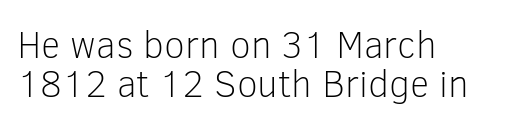
{"serif": "no", "italic": "no", "bold": "no", "weight": "light", "width": "normal", "stroke_contrast": "low", "x_height": "medium", "monospaced": "no", "underline": "no", "align": "left", "line_spacing": "tight", "line_spacing_ratio": 1.02, "letter_spacing": "normal", "letter_spacing_em": 0.0, "glyph_px": 38}
